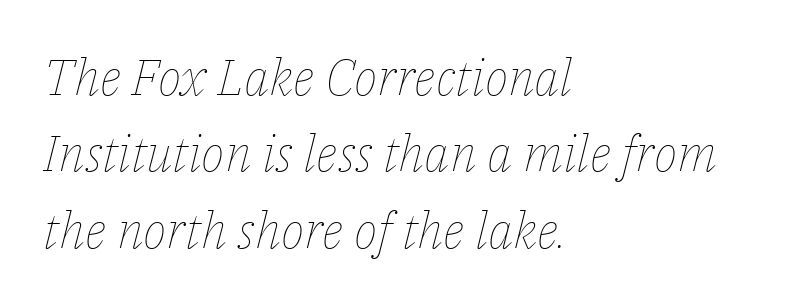
Q: Is the text bold? A: No.
Q: Is the text italic (slanted)? A: Yes, it leans right by about 14 degrees.
Q: Is the text underlined? A: No.
Q: How is the paragraph aligned? A: Left-aligned.
Q: Is the spacing between letters normal or unusually wide? A: Normal.
Q: Is the spacing between lines tight, normal or loose? A: Normal.
Q: Width (condensed, normal, or wide)? A: Normal.
Q: Stroke contrast? A: Low.
Q: x-height? A: Medium.
Q: Monospaced? A: No.
